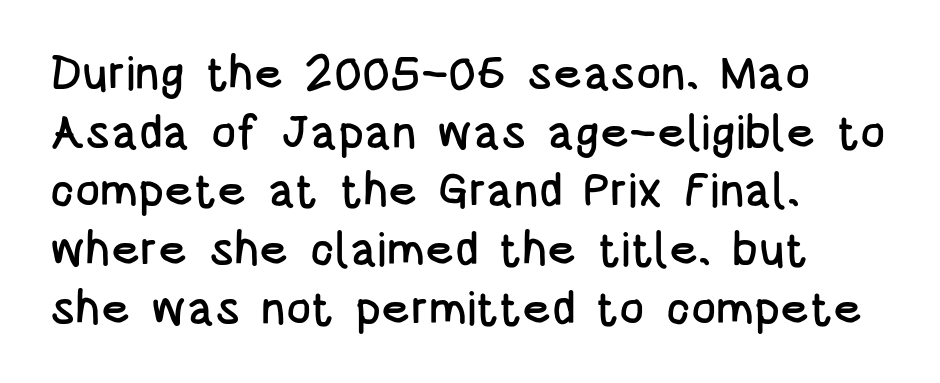
Q: Is the text italic (slanted)? A: No, it is upright.
Q: Is the typeface a serif or a sans-serif typeface? A: Sans-serif.
Q: Is the text underlined? A: No.
Q: How is the paragraph aligned? A: Left-aligned.
Q: Is the spacing between letters normal or unusually wide? A: Normal.
Q: Is the spacing between lines tight, normal or loose? A: Normal.
Q: Width (condensed, normal, or wide)? A: Condensed.
Q: Stroke contrast? A: Low.
Q: x-height? A: Large.
Q: Monospaced? A: No.
